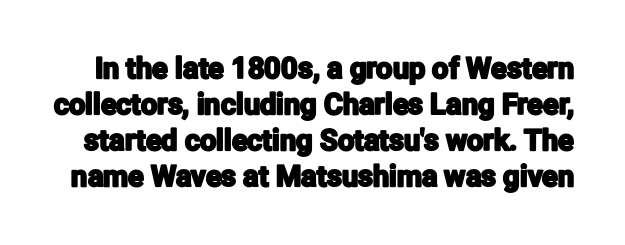
Q: Is the text italic (slanted)? A: No, it is upright.
Q: Is the typeface a serif or a sans-serif typeface? A: Sans-serif.
Q: Is the text underlined? A: No.
Q: Is the spacing between letters normal or unusually wide? A: Normal.
Q: Width (condensed, normal, or wide)? A: Condensed.
Q: Stroke contrast? A: Low.
Q: x-height? A: Medium.
Q: Monospaced? A: No.
